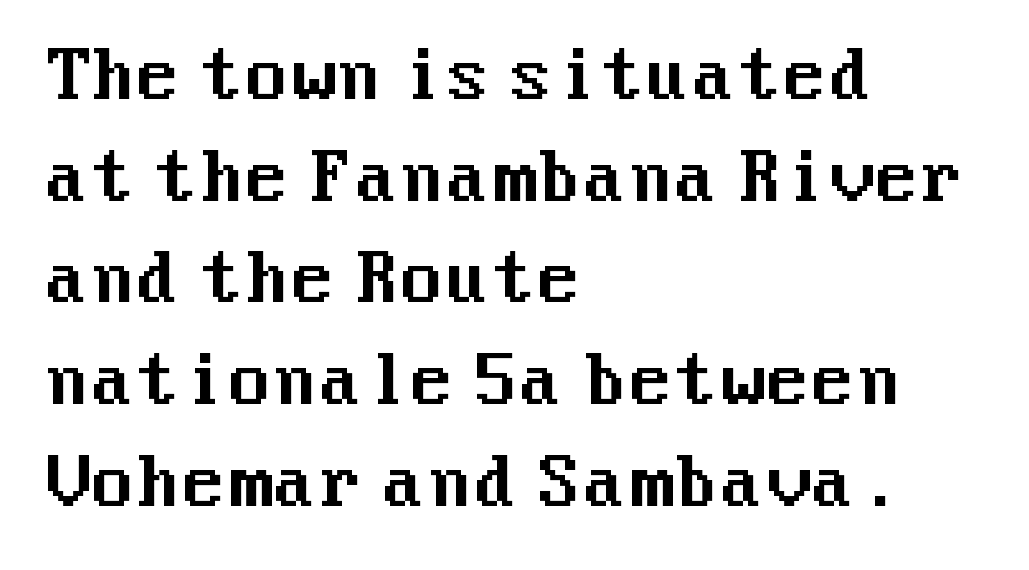
Rows of type keep a routine distance in the vertical direction. The type is set solid horizontally, with unmodified tracking. It's the straight-up-and-down kind of type. The text block is weighted toward the left margin, trailing off unevenly rightward.
